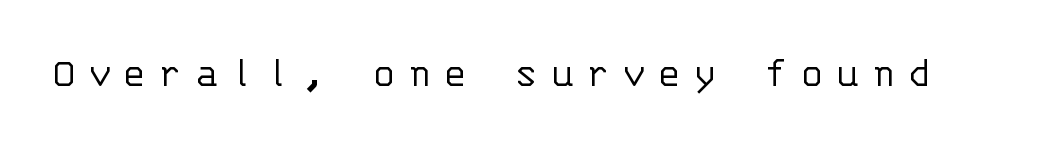
Any mark beneath the type? The region is blank. Is this a fixed-width face? Yes — each glyph sits in an identical cell. These lines were composed using upright roman letters. Someone cranked the tracking dial way up on this one. Counters stay open thanks to moderate or lighter strokes.
